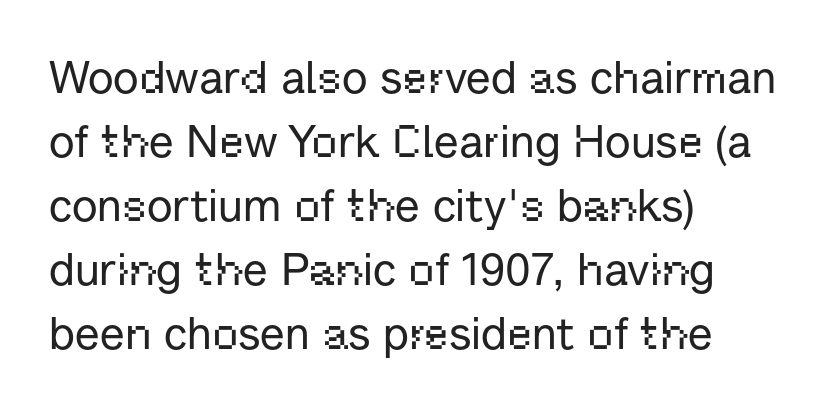
{"serif": "no", "italic": "no", "width": "normal", "stroke_contrast": "low", "x_height": "medium", "monospaced": "no", "underline": "no", "align": "left", "line_spacing": "normal", "line_spacing_ratio": 1.42, "letter_spacing": "normal", "letter_spacing_em": 0.0, "glyph_px": 45}
